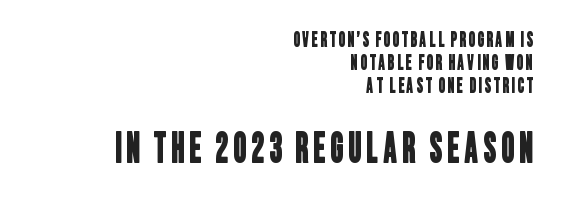
{"serif": "no", "width": "condensed", "stroke_contrast": "low", "x_height": "large", "monospaced": "no", "underline": "no", "align": "right", "line_spacing": "tight", "line_spacing_ratio": 1.14, "larger_block": "second", "size_ratio": 2.0, "glyph_px": 40}
